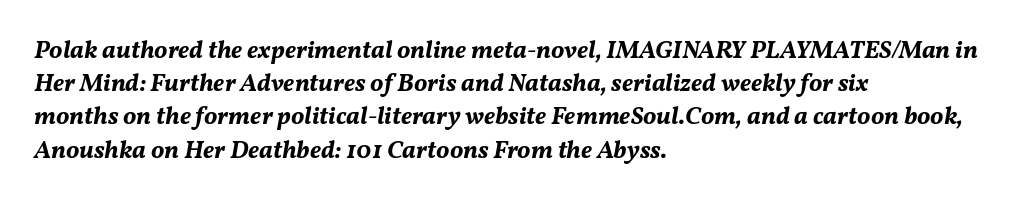
The image shows 25 px bold type, italic (leaning right); set left-aligned, normal line spacing (1.33x), normal letter spacing, not underlined.
